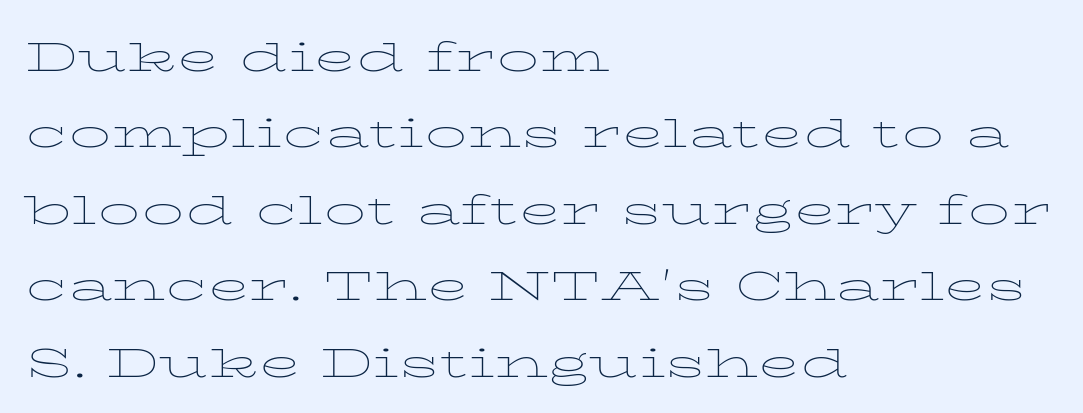
{"italic": "no", "bold": "no", "weight": "thin", "width": "wide", "stroke_contrast": "low", "x_height": "medium", "monospaced": "no", "underline": "no", "align": "left", "line_spacing": "normal", "line_spacing_ratio": 1.39, "letter_spacing": "normal", "letter_spacing_em": 0.0, "glyph_px": 55}
